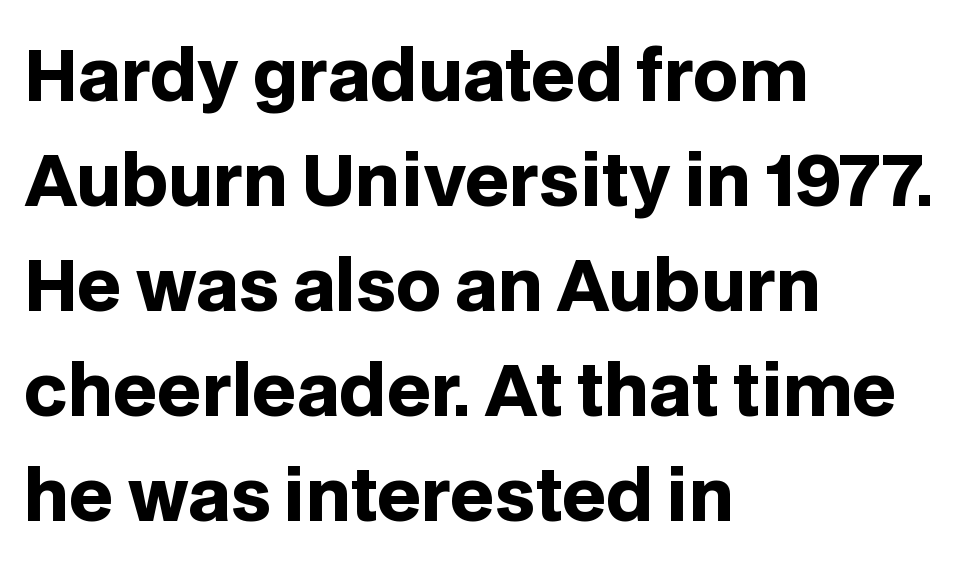
How are the letters spaced? Ordinarily, with no added tracking. Looks like regular typesetting: each glyph gets only the width it needs. These lines sit exactly where default settings would place them. Has an underline been added? It has not. Where is the straight margin? On the left. The typesetting leans heavy: a genuine bold.
